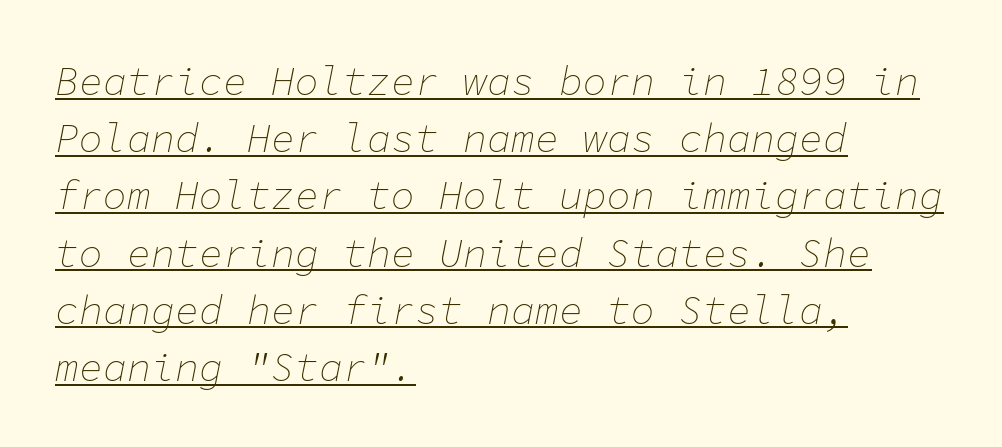
Q: Is the text bold? A: No.
Q: Is the text italic (slanted)? A: Yes, it leans right by about 11 degrees.
Q: Is the text underlined? A: Yes.
Q: How is the paragraph aligned? A: Left-aligned.
Q: Is the spacing between letters normal or unusually wide? A: Normal.
Q: Is the spacing between lines tight, normal or loose? A: Normal.
Q: Width (condensed, normal, or wide)? A: Normal.
Q: Stroke contrast? A: Low.
Q: x-height? A: Medium.
Q: Monospaced? A: Yes.
